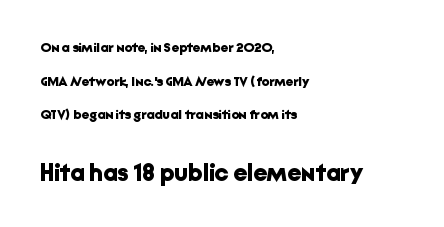
The image shows 25 px bold type, upright; set left-aligned, loose line spacing (2.41x), normal letter spacing, not underlined; the second (bottom) block is 1.79x larger.
